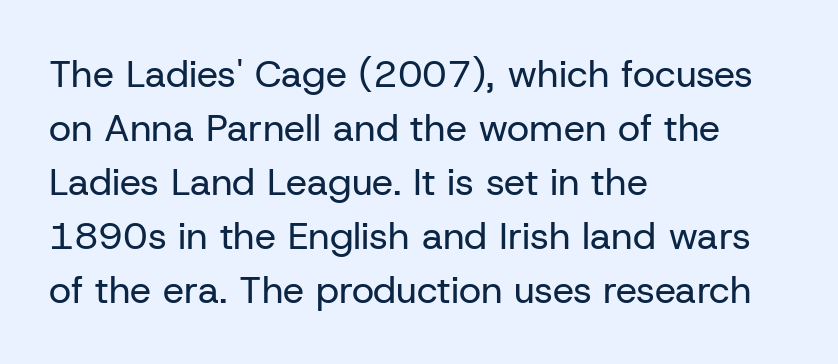
Q: Is the text bold? A: No.
Q: Is the text italic (slanted)? A: No, it is upright.
Q: Is the typeface a serif or a sans-serif typeface? A: Sans-serif.
Q: Is the text underlined? A: No.
Q: How is the paragraph aligned? A: Left-aligned.
Q: Is the spacing between letters normal or unusually wide? A: Normal.
Q: Is the spacing between lines tight, normal or loose? A: Normal.
Q: Width (condensed, normal, or wide)? A: Normal.
Q: Stroke contrast? A: Low.
Q: x-height? A: Medium.
Q: Monospaced? A: No.
